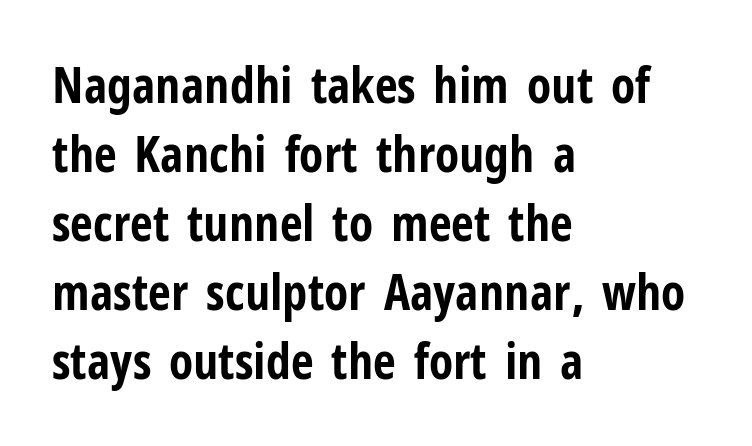
Q: Is the text bold? A: Yes.
Q: Is the text italic (slanted)? A: No, it is upright.
Q: Is the typeface a serif or a sans-serif typeface? A: Sans-serif.
Q: Is the text underlined? A: No.
Q: How is the paragraph aligned? A: Left-aligned.
Q: Is the spacing between letters normal or unusually wide? A: Normal.
Q: Is the spacing between lines tight, normal or loose? A: Normal.
Q: Width (condensed, normal, or wide)? A: Condensed.
Q: Stroke contrast? A: Low.
Q: x-height? A: Medium.
Q: Monospaced? A: No.
